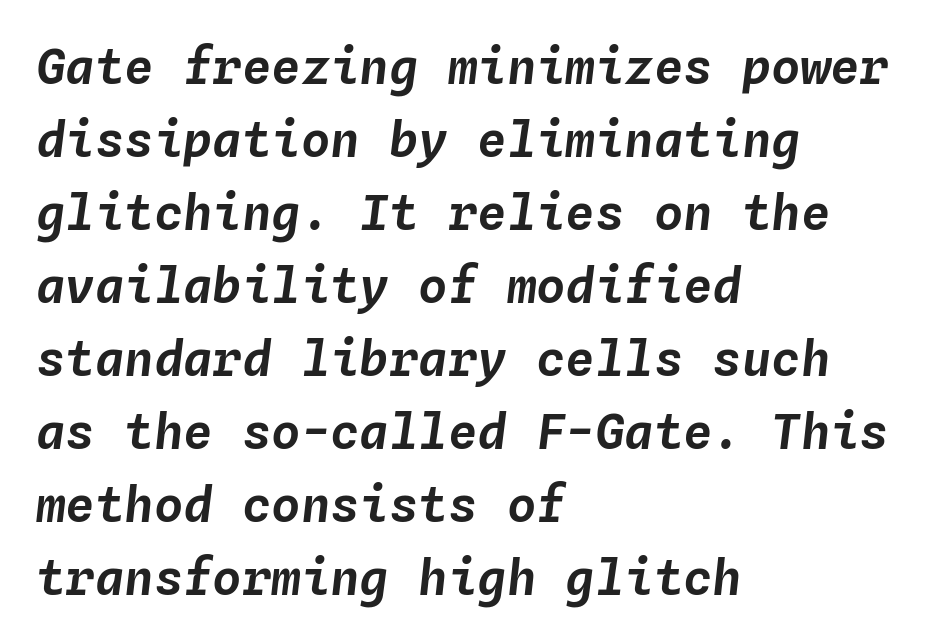
Spacing verdict: monospaced, one width for all characters. The letterforms sit shoulder to shoulder at normal distance. Emphasis-style slanted type is in use. The rag falls on the right side of this text block. The vertical gap from one line to the next is medium.
